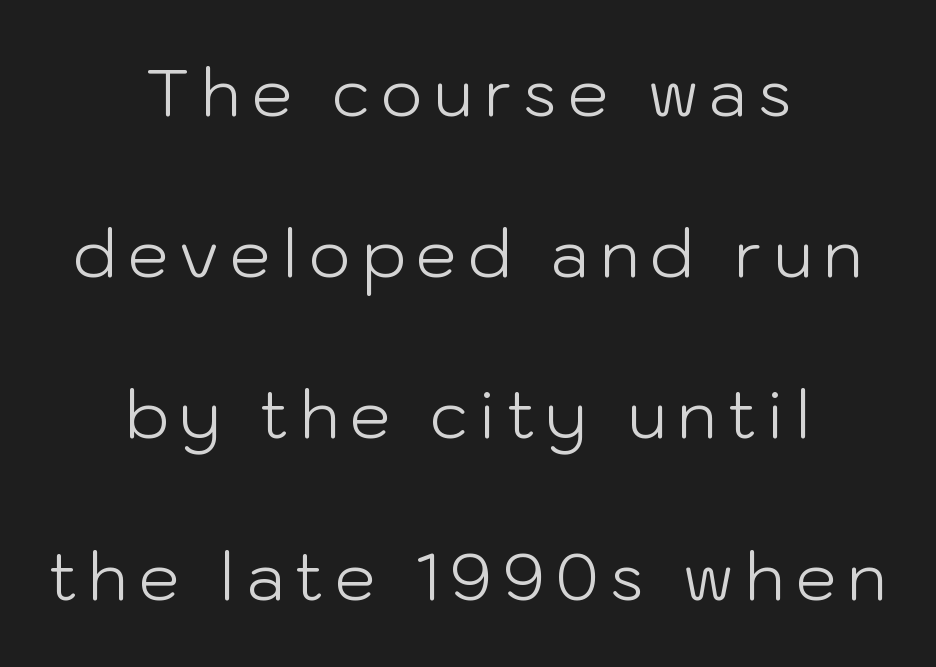
{"serif": "no", "italic": "no", "bold": "no", "weight": "light", "width": "normal", "stroke_contrast": "low", "x_height": "medium", "monospaced": "no", "underline": "no", "align": "center", "line_spacing": "loose", "line_spacing_ratio": 2.48, "glyph_px": 65}
